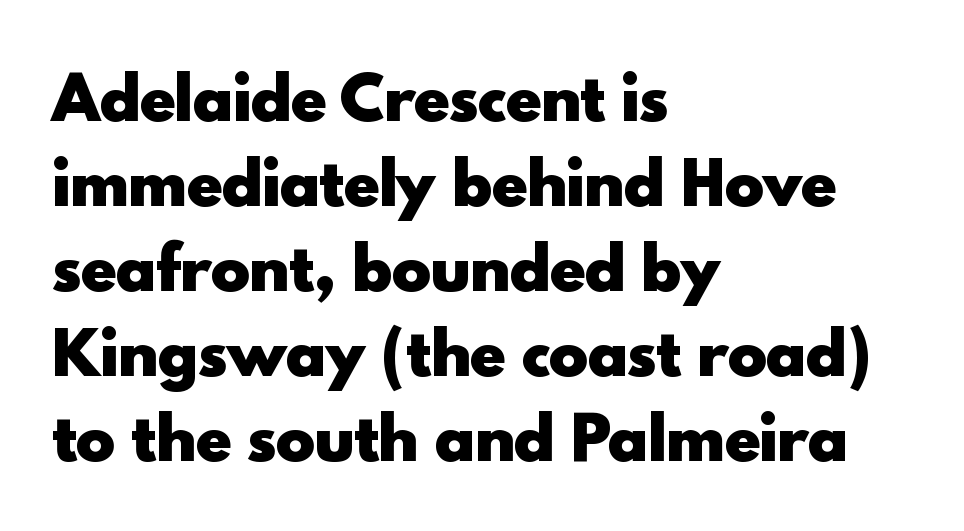
The image shows 59 px heavy sans-serif type, upright; set left-aligned, normal line spacing (1.44x), normal letter spacing, not underlined; a small x-height.
